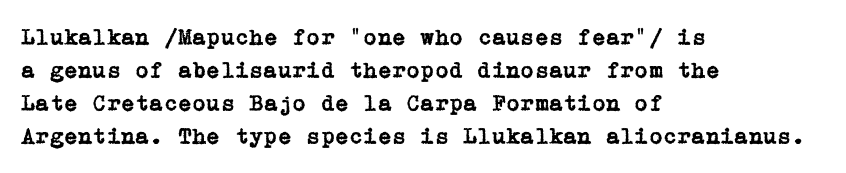
Plain, unruled lines of type. Letter spacing: default. Quick note: interline space is typical. Does the lettering tilt? It doesn't — this is upright. One-word summary of the alignment: left.
